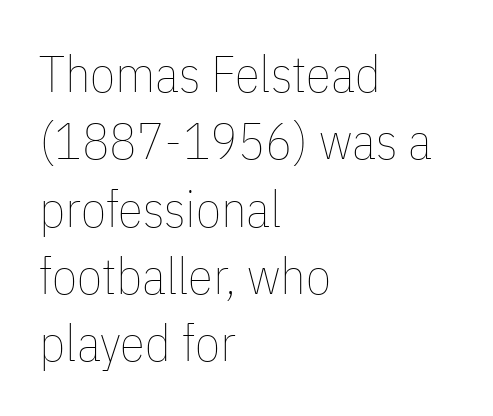
The image shows 51 px thin, condensed type, upright; set left-aligned, normal line spacing (1.32x), normal letter spacing, not underlined; low stroke contrast and a medium x-height.
